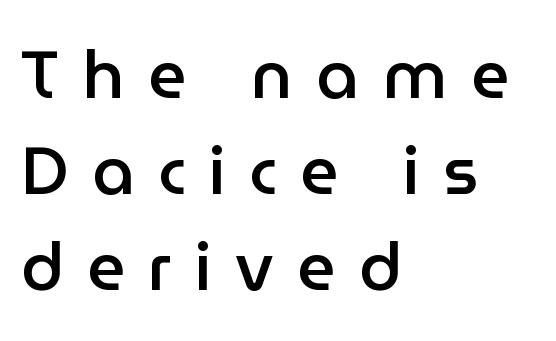
The image shows 67 px semibold sans-serif type, upright; set left-aligned, normal line spacing (1.43x), unusually wide letter spacing (+0.35 em), not underlined; low stroke contrast and a medium x-height.
